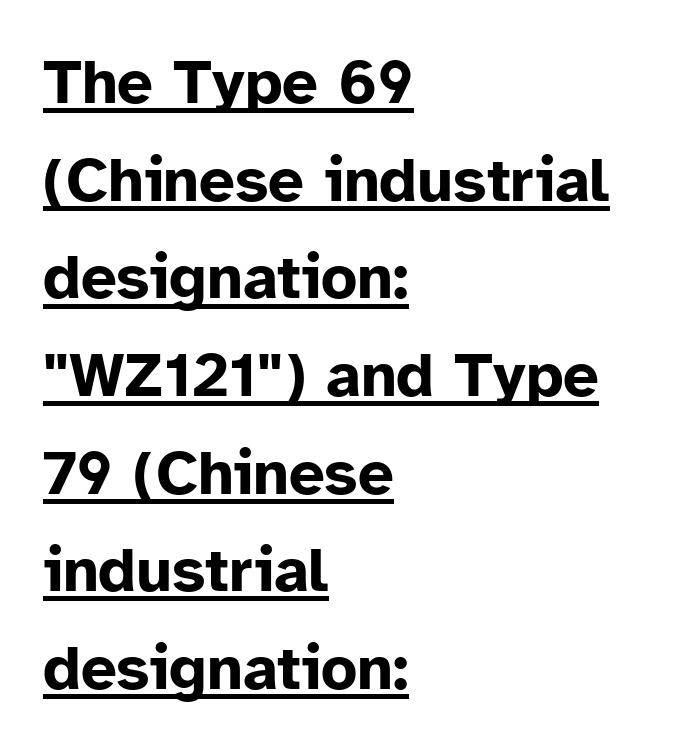
Q: Is the text bold? A: Yes.
Q: Is the text italic (slanted)? A: No, it is upright.
Q: Is the typeface a serif or a sans-serif typeface? A: Sans-serif.
Q: Is the text underlined? A: Yes.
Q: How is the paragraph aligned? A: Left-aligned.
Q: Is the spacing between letters normal or unusually wide? A: Normal.
Q: Is the spacing between lines tight, normal or loose? A: Normal.
Q: Width (condensed, normal, or wide)? A: Normal.
Q: Stroke contrast? A: Low.
Q: x-height? A: Medium.
Q: Monospaced? A: No.
